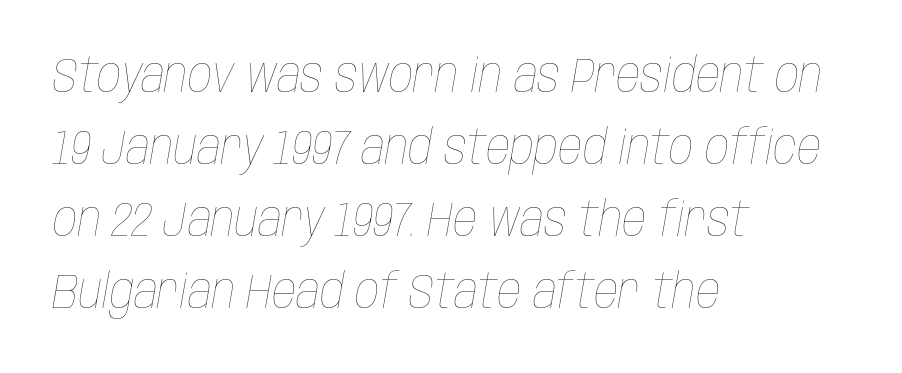
The font sits on the lighter half of the weight spectrum, regular included. The letterforms sit shoulder to shoulder at normal distance. A typesetter would call this leading conventional body-copy spacing. Honestly, there is no underline to notice here at all. This sample has the flowing, uneven cadence of proportional lettering.
